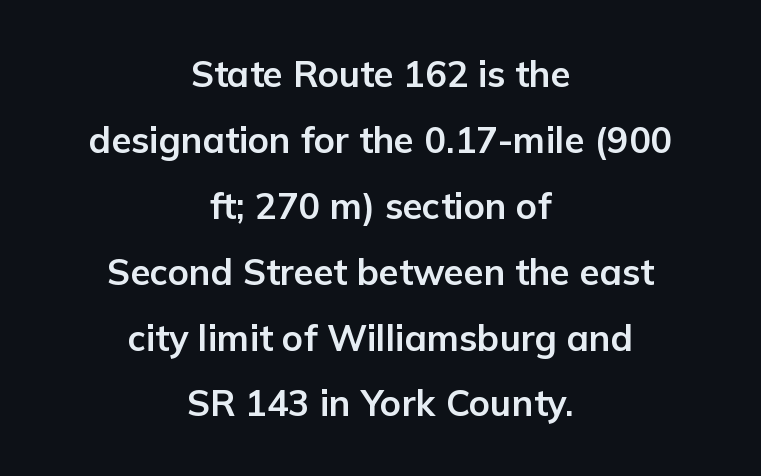
Q: Is the text bold? A: Yes.
Q: Is the text italic (slanted)? A: No, it is upright.
Q: Is the typeface a serif or a sans-serif typeface? A: Sans-serif.
Q: Is the text underlined? A: No.
Q: How is the paragraph aligned? A: Centered.
Q: Is the spacing between letters normal or unusually wide? A: Normal.
Q: Width (condensed, normal, or wide)? A: Normal.
Q: Stroke contrast? A: Low.
Q: x-height? A: Medium.
Q: Monospaced? A: No.
